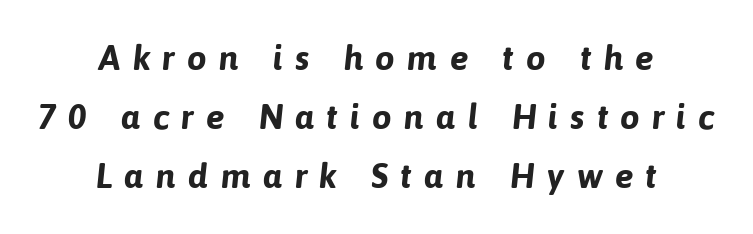
The image shows 35 px bold sans-serif type; set centered, normal line spacing (1.69x), unusually wide letter spacing (+0.34 em), not underlined; low stroke contrast and a medium x-height.
